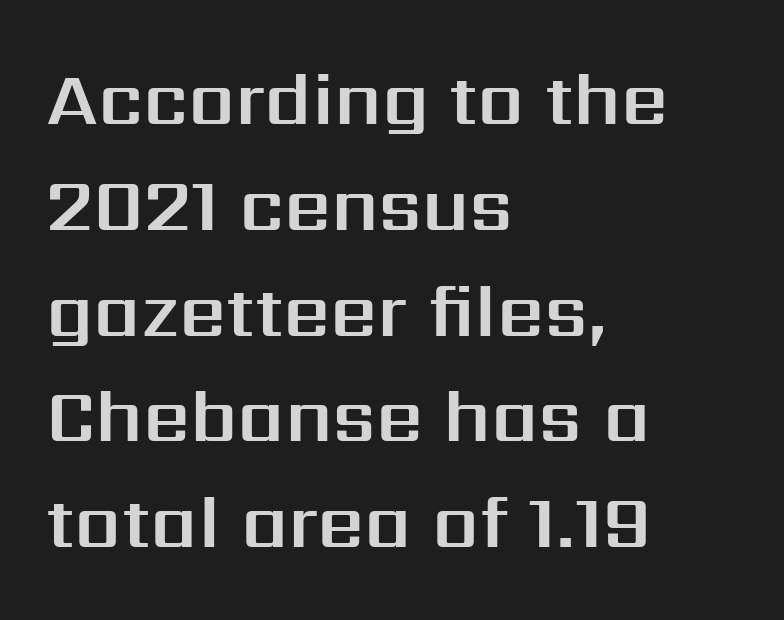
The image shows 74 px sans-serif type, upright; set left-aligned, normal line spacing (1.43x), normal letter spacing, not underlined; medium stroke contrast and a medium x-height.
